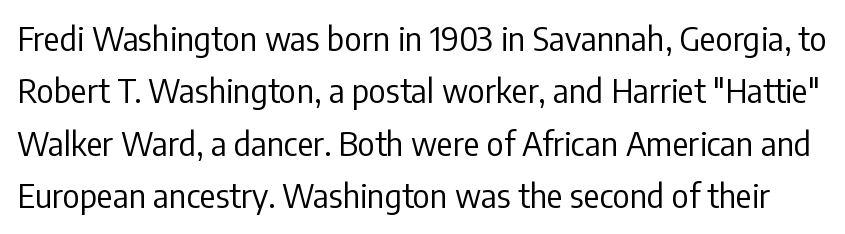
The image shows 33 px regular-weight, condensed sans-serif type, upright; set normal line spacing (1.59x), normal letter spacing, not underlined; low stroke contrast and a medium x-height.
